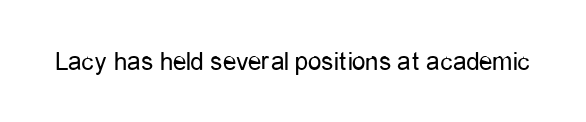
{"italic": "no", "bold": "no", "underline": "no", "letter_spacing": "normal", "letter_spacing_em": 0.0, "glyph_px": 27}
